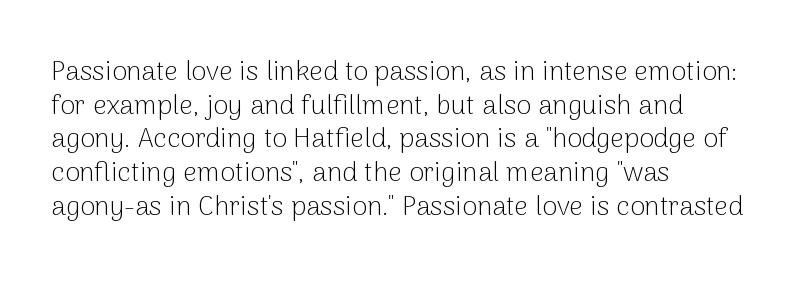
The image shows 27 px text type, upright; set left-aligned, normal line spacing (1.25x), normal letter spacing, not underlined.
